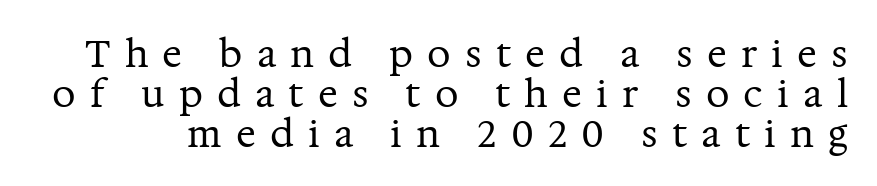
Character widths vary here, with narrow letters taking less room than wide ones. If you measured baseline to baseline, you'd find a short distance. Stems here are at most as thick as an everyday book face. Substantial extra tracking has been applied to these lines. Type style note: has serifs. The letters stand straight up with perfectly vertical stems.
